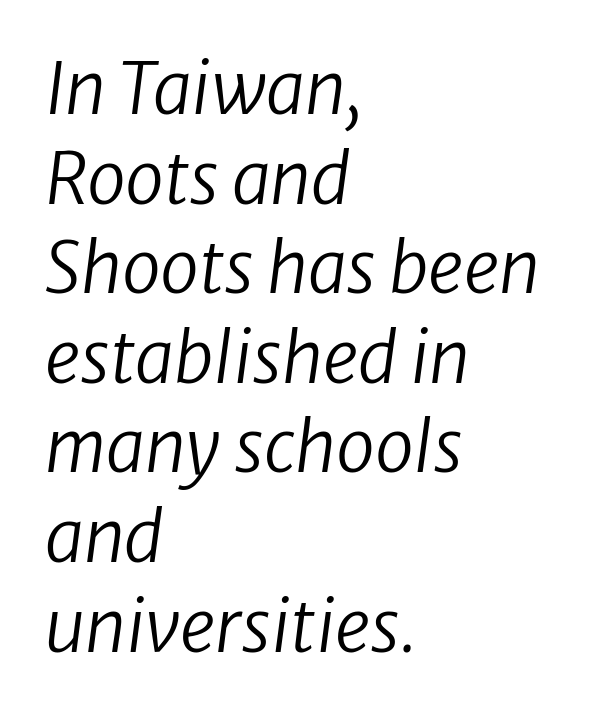
Serif or sans? Sans — the stroke terminals are bare. Short note: letters normally spaced. These lines are set flush left with a ragged right edge. The gap between lines stays unmarked. This sample has the flowing, uneven cadence of proportional lettering. A typesetter would call this leading conventional body-copy spacing.
